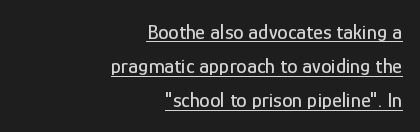
Q: Is the text italic (slanted)? A: No, it is upright.
Q: Is the text underlined? A: Yes.
Q: How is the paragraph aligned? A: Right-aligned.
Q: Is the spacing between letters normal or unusually wide? A: Normal.
Q: Is the spacing between lines tight, normal or loose? A: Normal.
